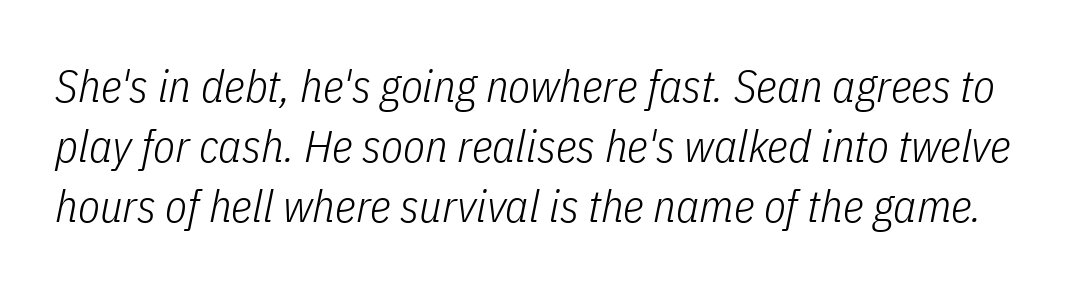
The image shows 45 px light, condensed type, italic (leaning right); set normal line spacing (1.33x), normal letter spacing, not underlined; low stroke contrast and a medium x-height.
